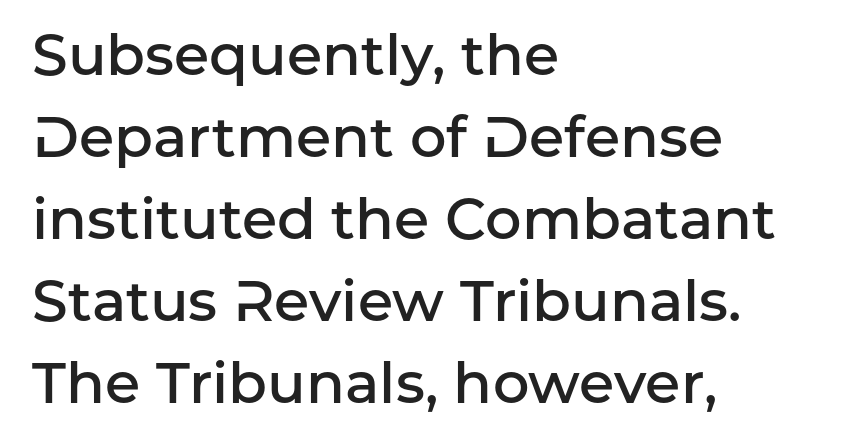
The image shows 57 px semibold sans-serif type, upright; set left-aligned, normal line spacing (1.44x), normal letter spacing, not underlined; low stroke contrast and a medium x-height.
